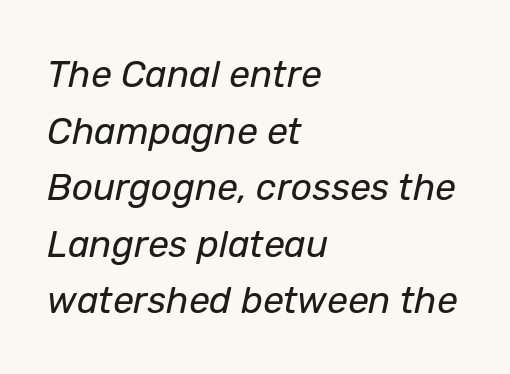
Glance below the letters and you will spot only blank space. Heft: none added — not bold. Is the type slanted? Yes — the strokes lean at a clear angle. Quick note: interline space is typical.
